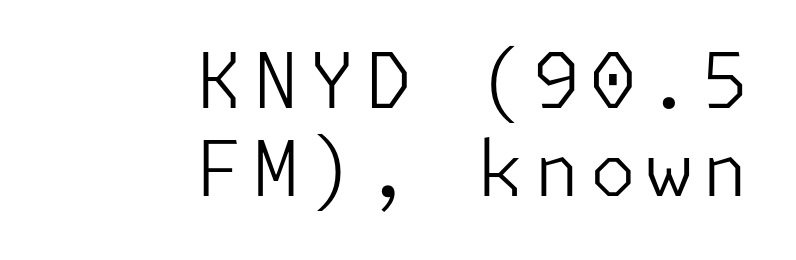
Q: Is the text bold? A: No.
Q: Is the text italic (slanted)? A: No, it is upright.
Q: Is the typeface a serif or a sans-serif typeface? A: Sans-serif.
Q: Is the text underlined? A: No.
Q: How is the paragraph aligned? A: Right-aligned.
Q: Is the spacing between lines tight, normal or loose? A: Tight.
Q: Width (condensed, normal, or wide)? A: Normal.
Q: Stroke contrast? A: Low.
Q: x-height? A: Medium.
